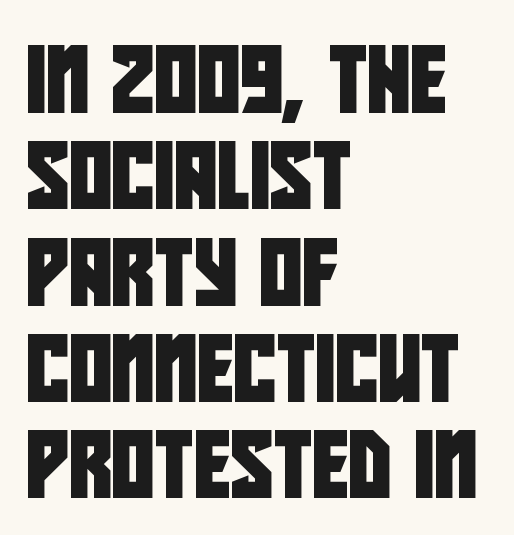
The image shows 66 px condensed sans-serif type; set left-aligned, normal line spacing (1.46x), normal letter spacing, not underlined; low stroke contrast and a large x-height.
